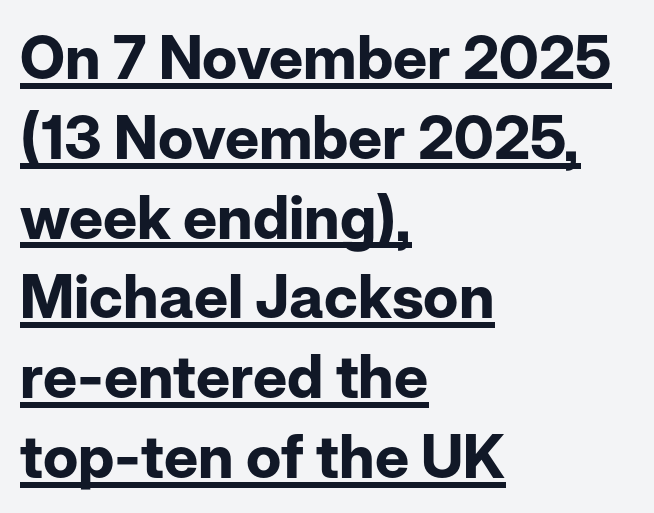
{"serif": "no", "italic": "no", "bold": "yes", "weight": "bold", "width": "normal", "stroke_contrast": "low", "x_height": "medium", "monospaced": "no", "underline": "yes", "align": "left", "line_spacing": "normal", "line_spacing_ratio": 1.33, "letter_spacing": "normal", "letter_spacing_em": 0.0, "glyph_px": 60}
